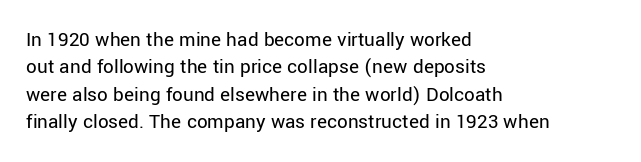
{"italic": "no", "bold": "no", "underline": "no", "align": "left", "line_spacing": "normal", "line_spacing_ratio": 1.3, "letter_spacing": "normal", "letter_spacing_em": 0.0, "glyph_px": 21}
